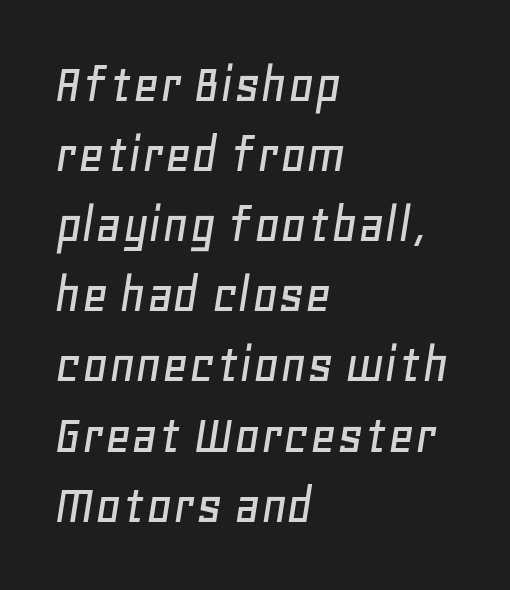
The image shows 57 px text type, italic (leaning right); set left-aligned, line spacing 1.23x, normal letter spacing, not underlined; low stroke contrast and a large x-height.
